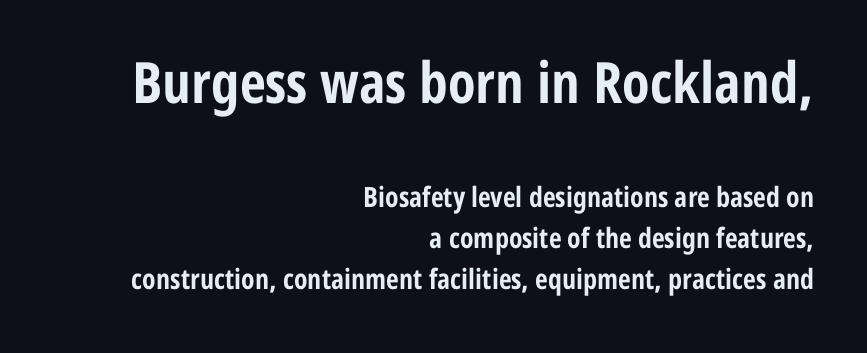
I'd describe the lettering as bold — thick and assertive. Nobody drew a line under any word here. Is there much room between lines? A standard amount, neither cramped nor airy. Ordinary non-slanted type is in use.
